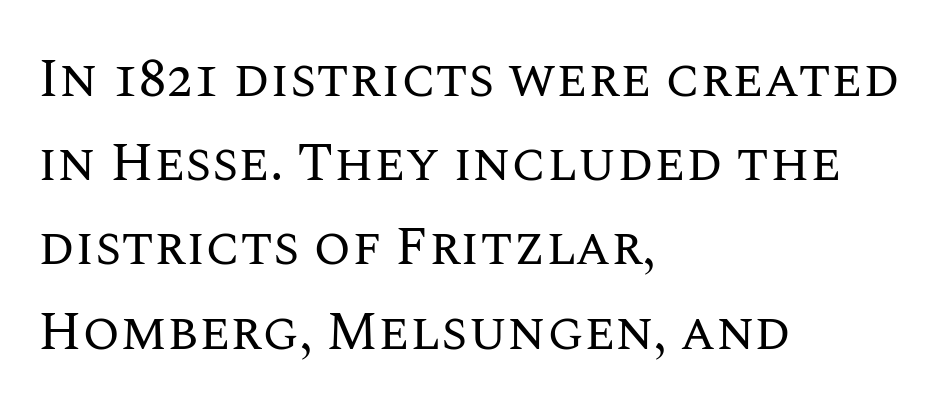
{"italic": "no", "bold": "no", "weight": "regular", "width": "normal", "stroke_contrast": "medium", "x_height": "large", "monospaced": "no", "underline": "no", "align": "left", "line_spacing": "normal", "line_spacing_ratio": 1.56, "letter_spacing": "normal", "letter_spacing_em": 0.0, "glyph_px": 54}
